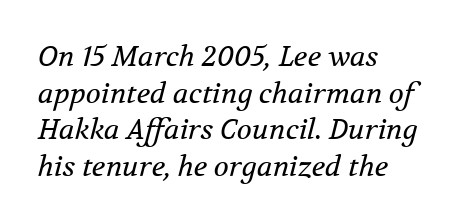
The image shows 28 px regular-weight serif type, italic (leaning right); set left-aligned, normal line spacing (1.31x), normal letter spacing, not underlined; medium stroke contrast and a medium x-height.
